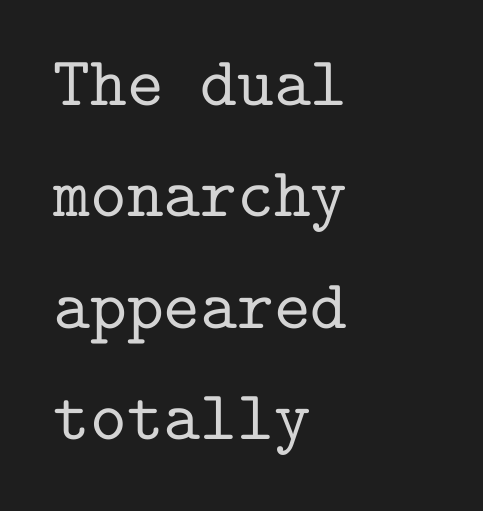
The ragged edge is on the right, which tells us the setting is flush left. Students, note that the glyphs here touch the page at normal intervals. Underline: absent. Is there any slant? The stems are plumb.
